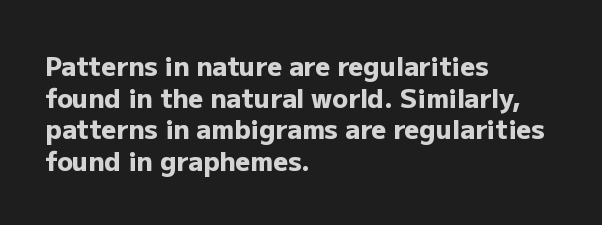
I'd describe the lettering as bold — thick and assertive. Words appear dense and cohesive because spacing is normal. Reading down the block, your eye returns to a fixed left position each line. The lettering holds an erect, upright posture throughout. Descender tails drop into unmarked territory.
